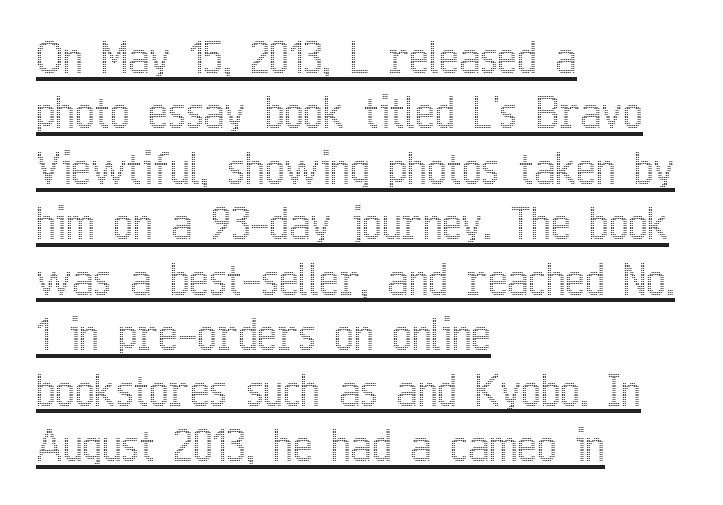
Reading down the column, the eye jumps a familiar distance to each next line. In CSS terms this would be text-align: left. This is roman type, the default non-slanted kind. Underlining? Definitely there. The horizontal fit of the characters is conventional and even.
